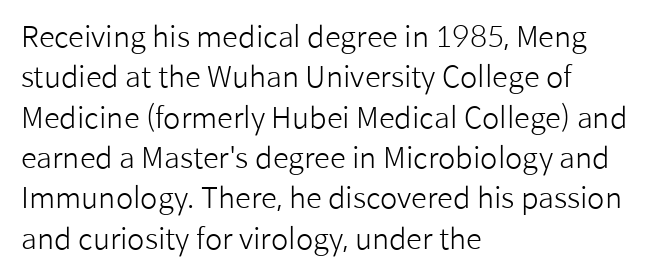
{"serif": "no", "italic": "no", "bold": "no", "weight": "light", "width": "normal", "stroke_contrast": "low", "x_height": "medium", "monospaced": "no", "underline": "no", "align": "left", "line_spacing": "normal", "line_spacing_ratio": 1.39, "letter_spacing": "normal", "letter_spacing_em": 0.0, "glyph_px": 29}
